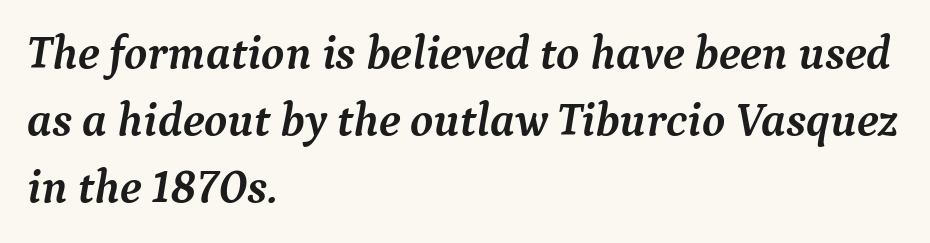
Q: Is the text bold? A: Yes.
Q: Is the text italic (slanted)? A: Yes, it leans right by about 9 degrees.
Q: Is the typeface a serif or a sans-serif typeface? A: Serif.
Q: Is the text underlined? A: No.
Q: How is the paragraph aligned? A: Left-aligned.
Q: Is the spacing between letters normal or unusually wide? A: Normal.
Q: Is the spacing between lines tight, normal or loose? A: Normal.
Q: Width (condensed, normal, or wide)? A: Normal.
Q: Stroke contrast? A: Medium.
Q: x-height? A: Medium.
Q: Monospaced? A: No.
